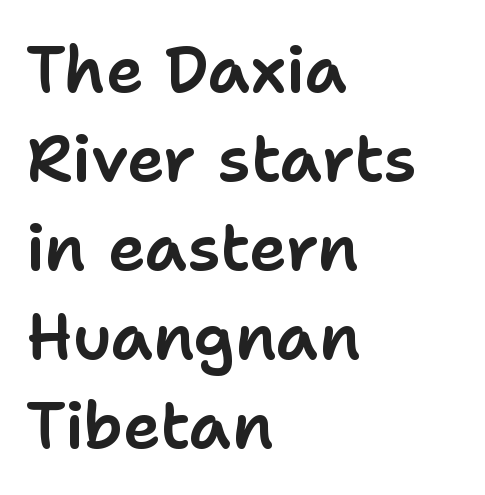
Here the designer chose a conventional face with non-uniform glyph widths. Visually the block forms a straight wall on the left and a jagged coastline on the right. Has an underline been added? It has not. Inter-character spacing is left at the font's built-in metrics. The designer left line spacing at the default.
